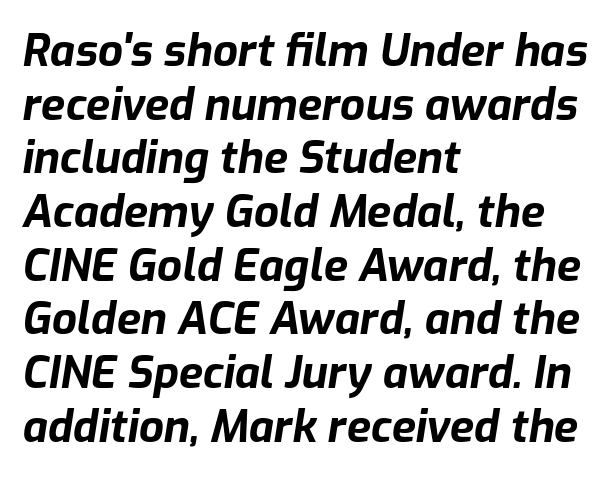
The image shows 44 px bold type, italic (leaning right); set left-aligned, line spacing 1.22x, normal letter spacing, not underlined; low stroke contrast and a medium x-height.
